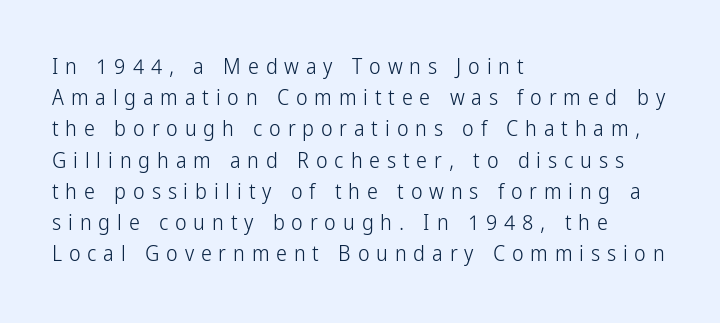
Short note: letters widely spaced. Each row of text sits above clean, open space. A normal amount of white space separates one row of letters from the next. The text block is weighted toward the left margin, trailing off unevenly rightward. You can tell it's not italic because the verticals are truly vertical.
